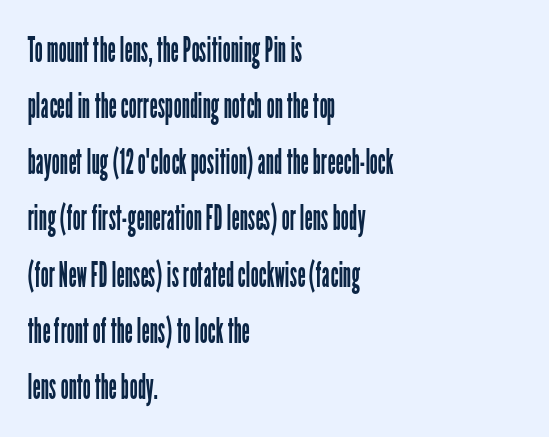
{"serif": "no", "italic": "no", "bold": "no", "weight": "regular", "width": "condensed", "stroke_contrast": "low", "x_height": "medium", "monospaced": "no", "underline": "no", "align": "left", "line_spacing": "normal", "line_spacing_ratio": 1.56, "letter_spacing": "normal", "letter_spacing_em": 0.0, "glyph_px": 36}
